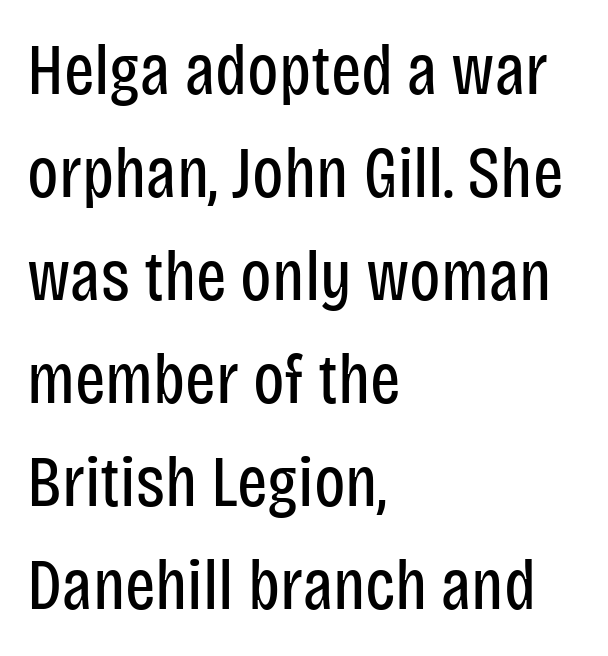
The image shows 72 px regular-weight, condensed sans-serif type, upright; set left-aligned, normal line spacing (1.43x), normal letter spacing, not underlined; low stroke contrast and a large x-height.
